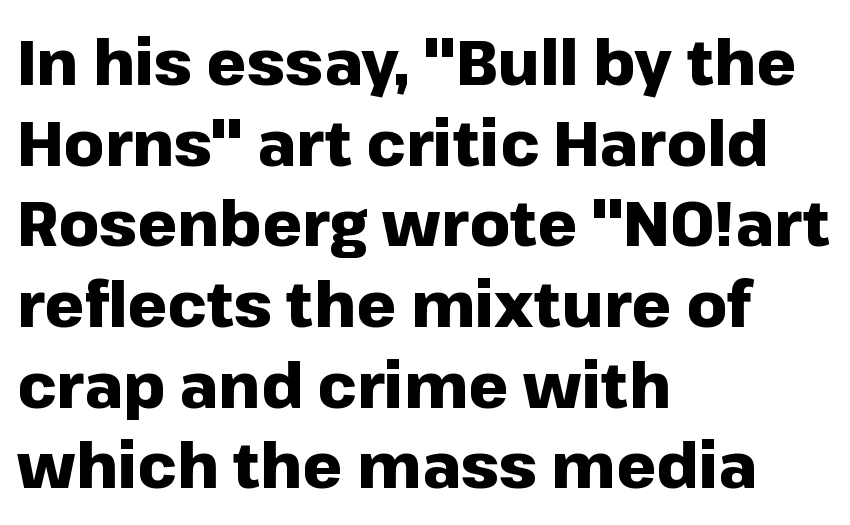
{"serif": "no", "italic": "no", "bold": "yes", "weight": "heavy", "width": "normal", "stroke_contrast": "low", "x_height": "medium", "monospaced": "no", "underline": "no", "align": "left", "line_spacing": "normal", "line_spacing_ratio": 1.28, "letter_spacing": "normal", "letter_spacing_em": 0.0, "glyph_px": 63}
